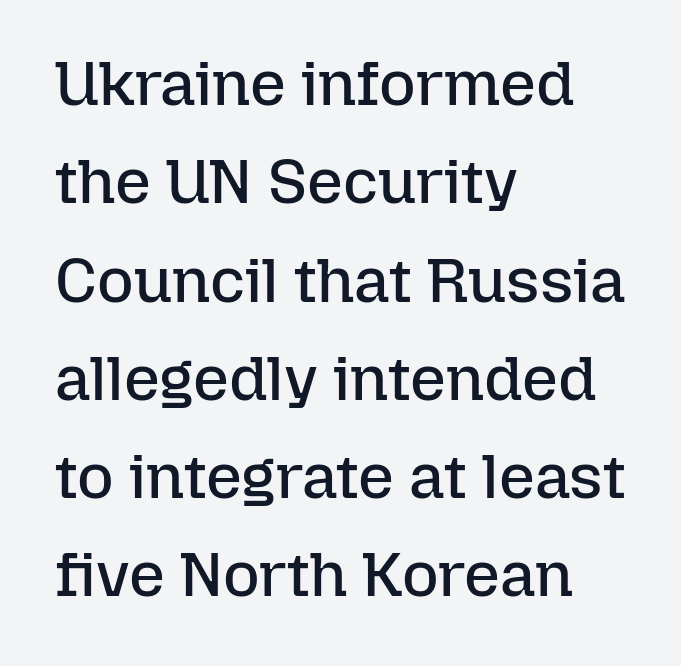
The image shows 63 px regular-weight type, upright; set left-aligned, normal line spacing (1.56x), normal letter spacing, not underlined; low stroke contrast and a medium x-height.
